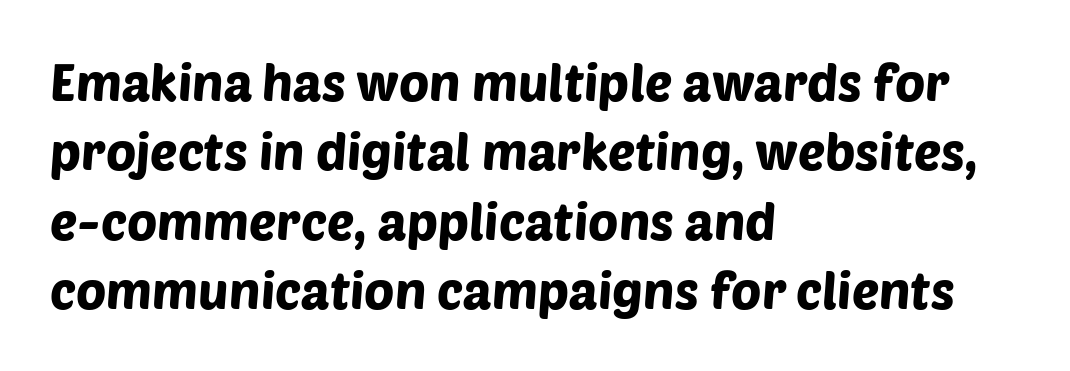
Check the space under the baseline: it is left empty. Unlike a traditional serif, this face leaves its strokes unadorned. This rendering leaves character spacing at its baseline value. A typesetter would call this proportional, since set widths differ per character. This sample is left-justified, so line endings fall wherever the words run out. The space between consecutive lines is moderate.
